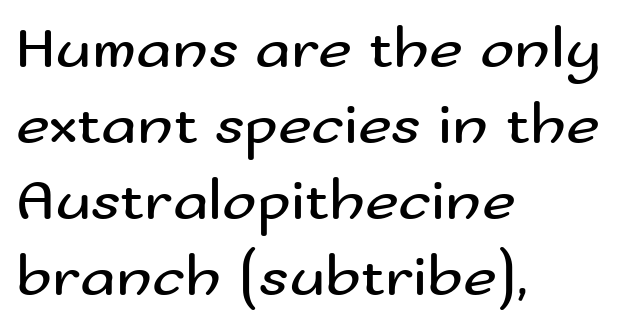
{"serif": "no", "italic": "no", "bold": "no", "weight": "regular", "width": "wide", "stroke_contrast": "medium", "x_height": "small", "monospaced": "no", "underline": "no", "align": "left", "line_spacing": "normal", "line_spacing_ratio": 1.31, "letter_spacing": "normal", "letter_spacing_em": 0.0, "glyph_px": 58}
